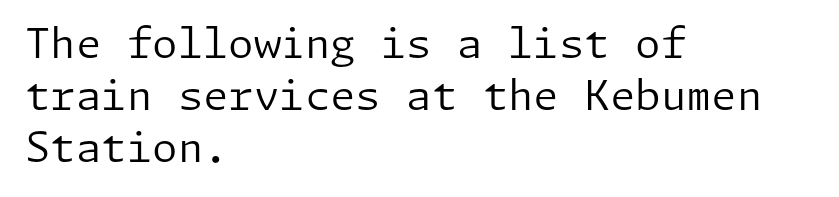
The image shows 41 px regular-weight sans-serif type, upright; set left-aligned, normal line spacing (1.27x), normal letter spacing, not underlined; low stroke contrast and a medium x-height.
